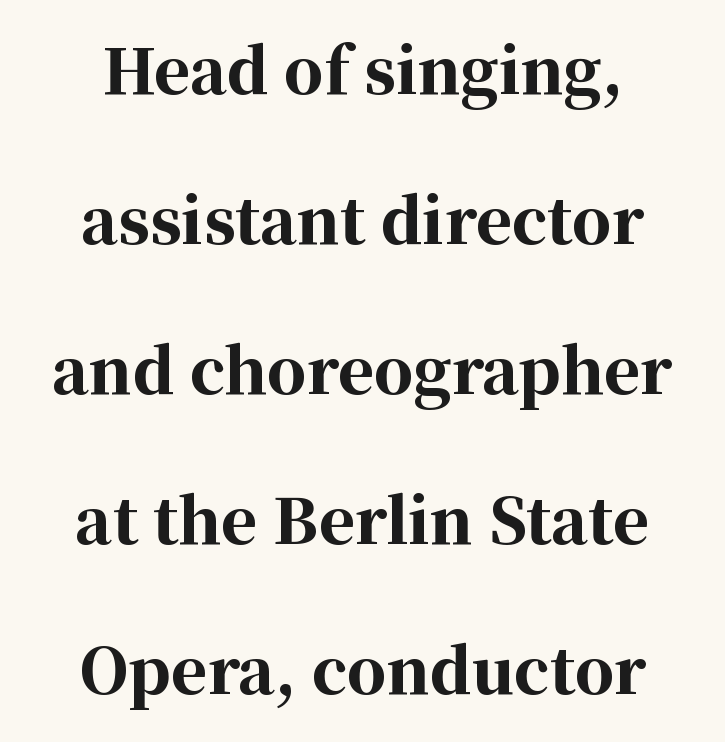
What weight is shown? A full bold with thick strokes. Spacing verdict: proportional, widths tailored to each character. Loosely led — the rows are spread out. This is serif lettering, the kind often seen in printed books.
